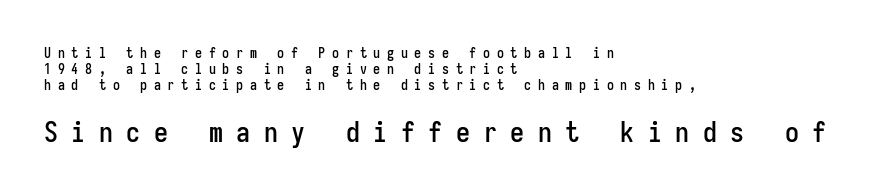
Looks like terminal output: every glyph gets an equal slot. The letters stand upright; this is a roman face. Descenders hang freely into open space. No feet cap the strokes, marking this as sans-serif type. Visually, the bottom section dominates because its glyphs are scaled up. A student would call this left alignment; a typographer would say flush left, rag right.
